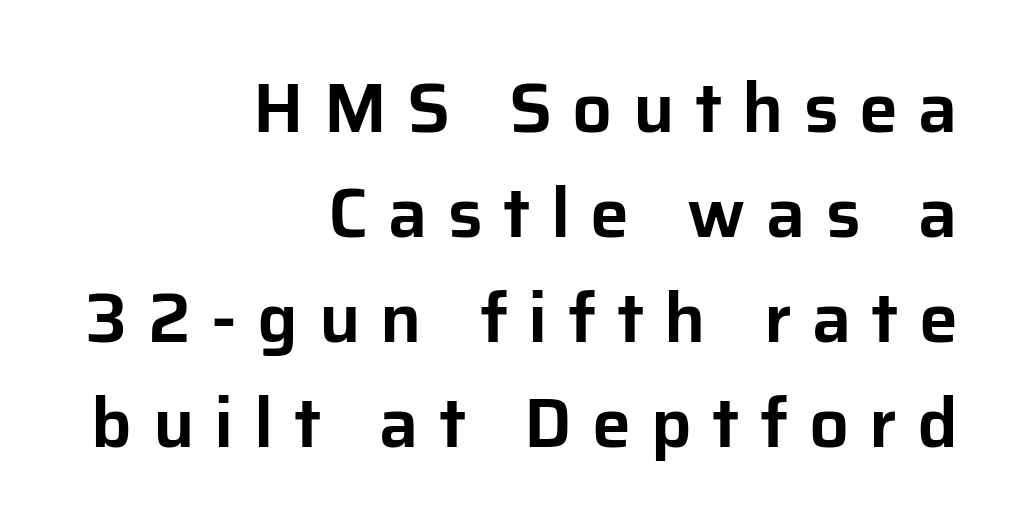
The image shows 70 px sans-serif type, upright; set right-aligned, normal line spacing (1.5x), unusually wide letter spacing (+0.29 em), not underlined; low stroke contrast and a medium x-height.
